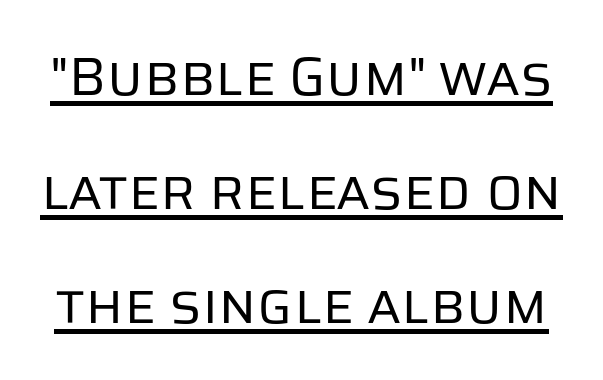
The image shows 54 px regular-weight sans-serif type, upright; set loose line spacing (2.11x), normal letter spacing, underlined; low stroke contrast and a large x-height.
